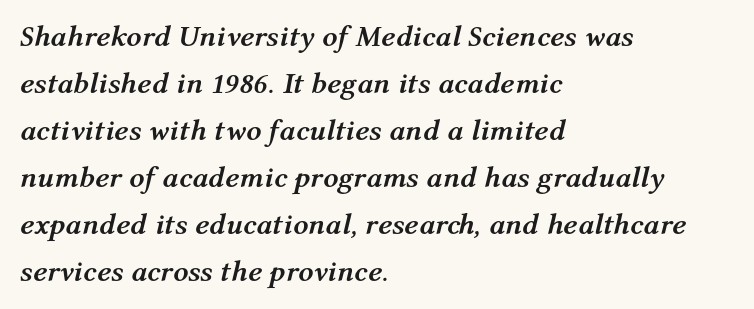
Q: Is the text bold? A: Yes.
Q: Is the text italic (slanted)? A: Yes, it leans right by about 12 degrees.
Q: Is the text underlined? A: No.
Q: How is the paragraph aligned? A: Left-aligned.
Q: Is the spacing between letters normal or unusually wide? A: Normal.
Q: Is the spacing between lines tight, normal or loose? A: Normal.
Q: Width (condensed, normal, or wide)? A: Normal.
Q: Stroke contrast? A: Medium.
Q: x-height? A: Medium.
Q: Monospaced? A: No.
